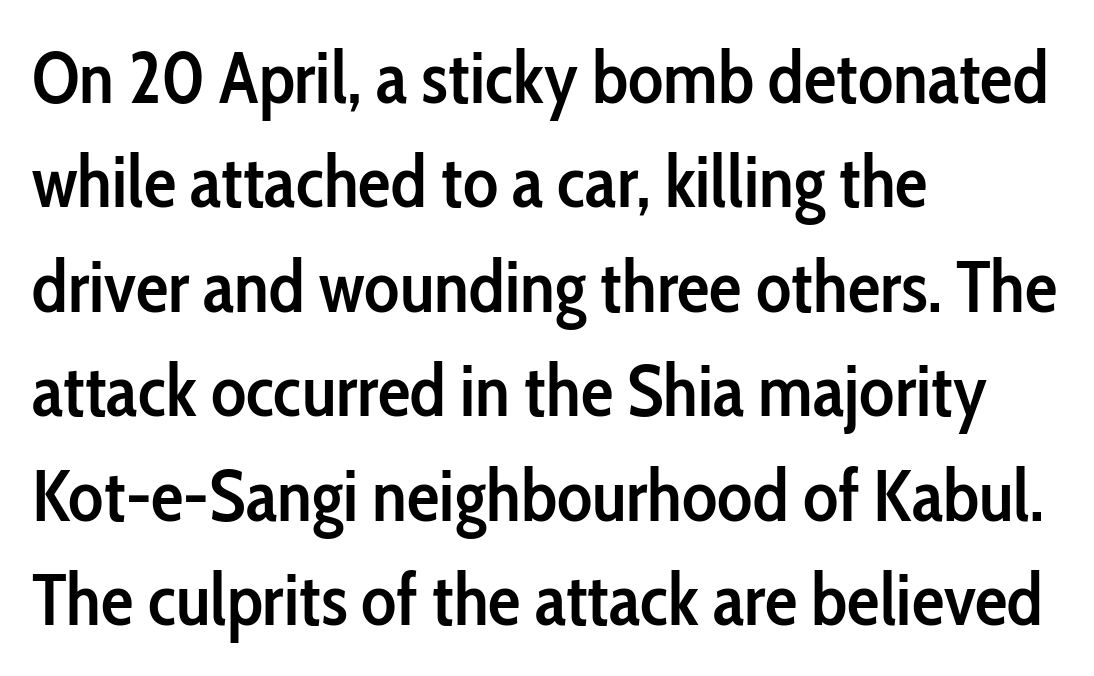
{"serif": "no", "italic": "no", "bold": "semi", "weight": "semibold", "width": "condensed", "stroke_contrast": "low", "x_height": "medium", "monospaced": "no", "underline": "no", "align": "left", "line_spacing": "normal", "line_spacing_ratio": 1.43, "letter_spacing": "normal", "letter_spacing_em": 0.0, "glyph_px": 73}
